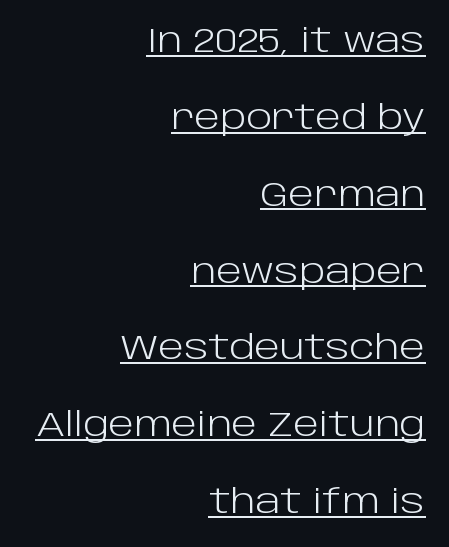
Q: Is the text bold? A: No.
Q: Is the text italic (slanted)? A: No, it is upright.
Q: Is the typeface a serif or a sans-serif typeface? A: Sans-serif.
Q: Is the text underlined? A: Yes.
Q: How is the paragraph aligned? A: Right-aligned.
Q: Is the spacing between letters normal or unusually wide? A: Normal.
Q: Is the spacing between lines tight, normal or loose? A: Loose.
Q: Width (condensed, normal, or wide)? A: Normal.
Q: Stroke contrast? A: Low.
Q: x-height? A: Large.
Q: Monospaced? A: No.
